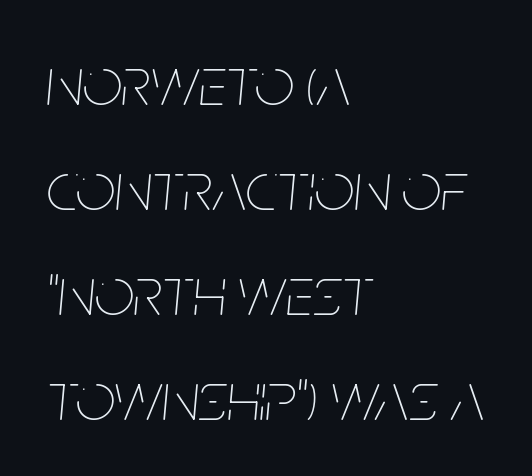
Q: Is the text bold? A: No.
Q: Is the text italic (slanted)? A: Yes, it leans right by about 5 degrees.
Q: Is the text underlined? A: No.
Q: How is the paragraph aligned? A: Left-aligned.
Q: Is the spacing between letters normal or unusually wide? A: Normal.
Q: Is the spacing between lines tight, normal or loose? A: Normal.
Q: Width (condensed, normal, or wide)? A: Condensed.
Q: Stroke contrast? A: Low.
Q: x-height? A: Large.
Q: Monospaced? A: No.
